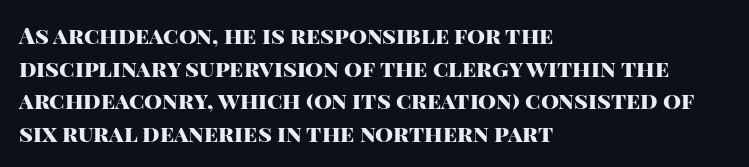
Here the glyphs are tracked normally, forming tight word shapes. One-word summary of the alignment: left. In terms of posture, this sample is upright. Notice how thick the strokes are: this is what a full bold looks like. The lines sit at an ordinary, default distance from one another.
